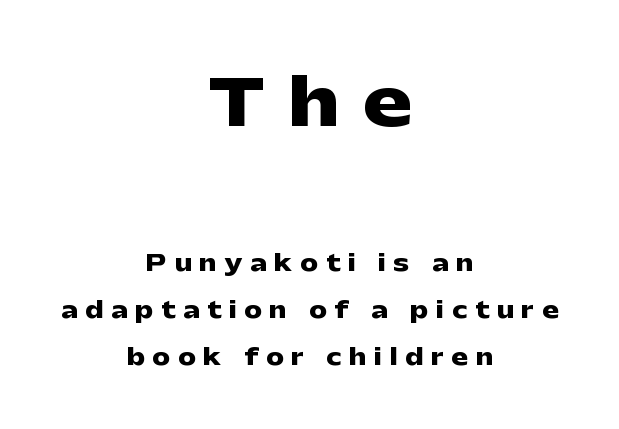
To sum up the face: it is a sans, with no serifs. These lines are rendered in a variable-pitch font. The strokes are fattened all the way to bold. This rendering uses center alignment, leaving both contours irregular but symmetric. Honestly, the letter spacing is so wide it's the main thing you notice.
